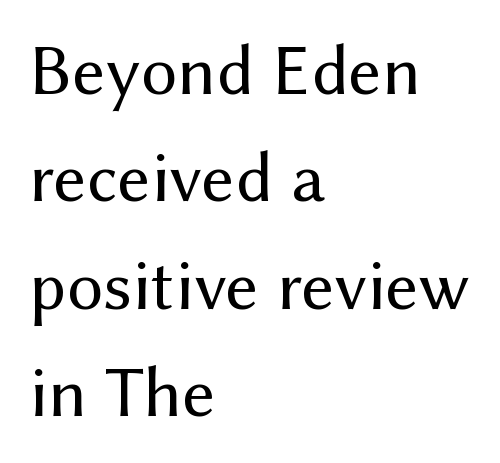
The typeface chosen for these lines omits serifs. The letters stand straight up with perfectly vertical stems. Weight: in the light-to-regular range. Each word holds together tightly as a unit, with standard inter-letter gaps. Varying glyph widths throughout — classic text-font behaviour. Reading down the block, your eye returns to a fixed left position each line.
